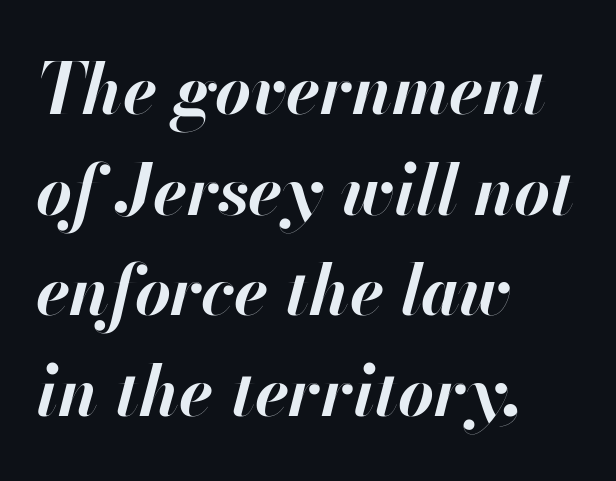
Q: Is the text bold? A: Yes.
Q: Is the text italic (slanted)? A: Yes, it leans right by about 13 degrees.
Q: Is the text underlined? A: No.
Q: How is the paragraph aligned? A: Left-aligned.
Q: Is the spacing between letters normal or unusually wide? A: Normal.
Q: Is the spacing between lines tight, normal or loose? A: Normal.
Q: Width (condensed, normal, or wide)? A: Normal.
Q: Stroke contrast? A: High.
Q: x-height? A: Small.
Q: Monospaced? A: No.
